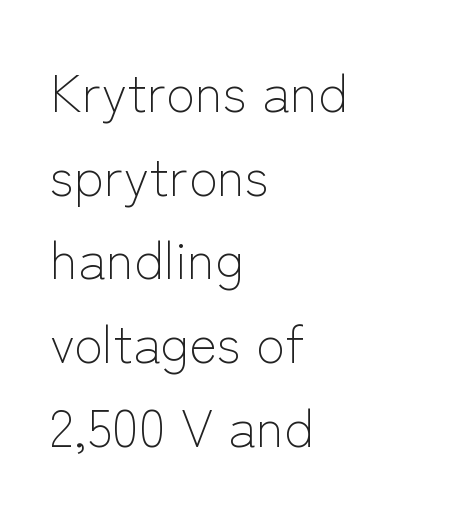
{"serif": "no", "italic": "no", "bold": "no", "weight": "light", "width": "normal", "stroke_contrast": "low", "x_height": "medium", "monospaced": "no", "underline": "no", "align": "left", "line_spacing": "normal", "line_spacing_ratio": 1.58, "letter_spacing": "normal", "letter_spacing_em": 0.0, "glyph_px": 53}
